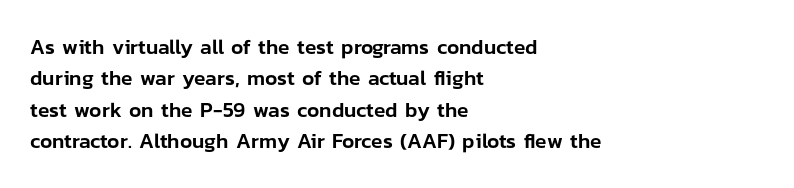
The image shows 21 px text type, upright; set left-aligned, normal line spacing (1.5x), normal letter spacing, not underlined.
